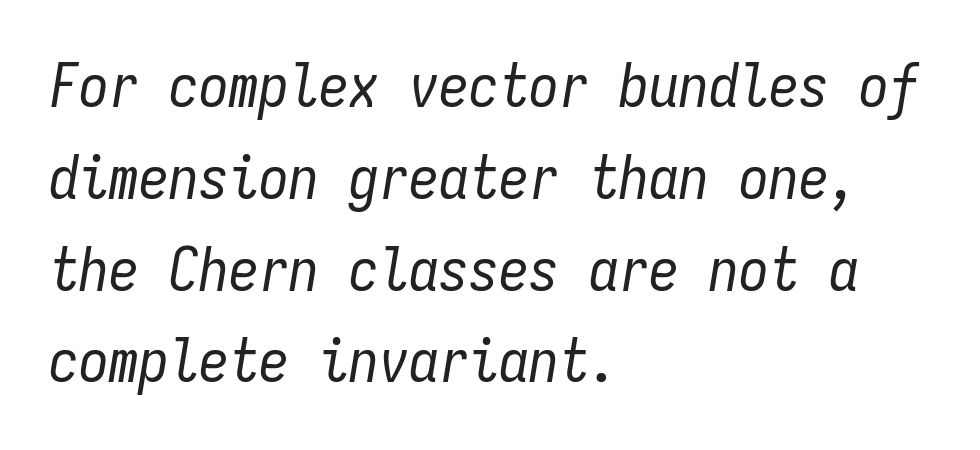
{"italic": "yes", "lean": "right", "slant_degrees": 9, "bold": "no", "weight": "regular", "width": "condensed", "stroke_contrast": "low", "x_height": "medium", "monospaced": "yes", "underline": "no", "align": "left", "line_spacing": "normal", "line_spacing_ratio": 1.53, "letter_spacing": "normal", "letter_spacing_em": 0.0, "glyph_px": 60}
